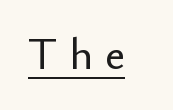
The image shows 44 px sans-serif type, upright; set unusually wide letter spacing (+0.27 em), underlined; low stroke contrast and a small x-height.
